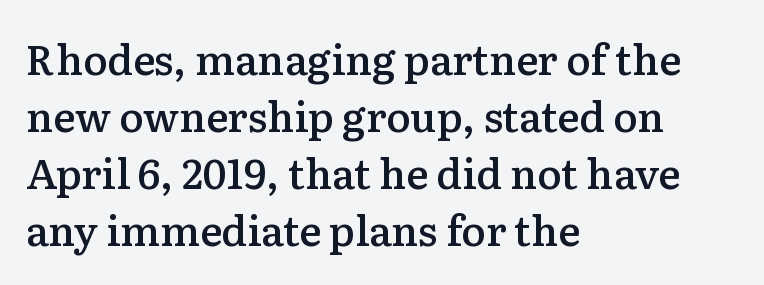
The image shows 41 px semibold serif type, upright; set left-aligned, normal line spacing (1.39x), normal letter spacing, not underlined; low stroke contrast and a medium x-height.
